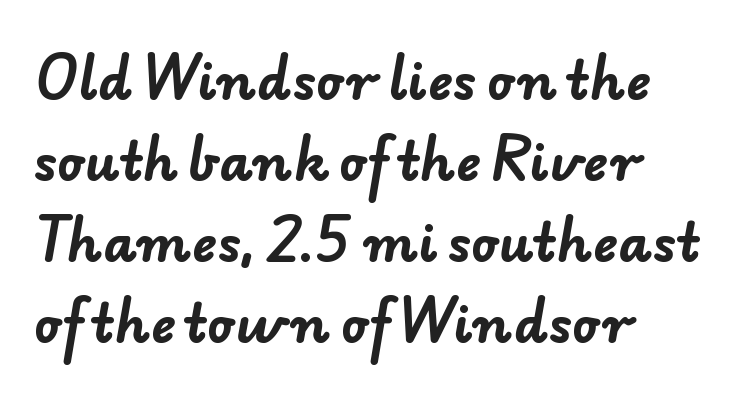
Q: Is the text bold? A: Yes.
Q: Is the typeface a serif or a sans-serif typeface? A: Sans-serif.
Q: Is the text underlined? A: No.
Q: How is the paragraph aligned? A: Left-aligned.
Q: Is the spacing between letters normal or unusually wide? A: Normal.
Q: Is the spacing between lines tight, normal or loose? A: Normal.
Q: Width (condensed, normal, or wide)? A: Normal.
Q: Stroke contrast? A: Low.
Q: x-height? A: Small.
Q: Monospaced? A: No.
